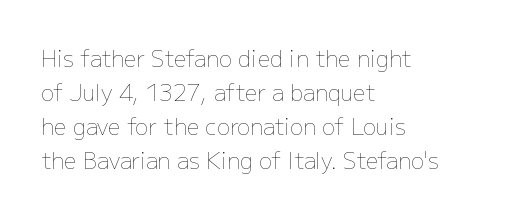
The image shows 22 px text type, upright; set left-aligned, normal line spacing (1.55x), normal letter spacing, not underlined.
